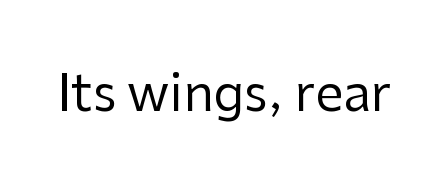
The image shows 50 px regular-weight sans-serif type, upright; set normal letter spacing, not underlined; low stroke contrast and a medium x-height.
